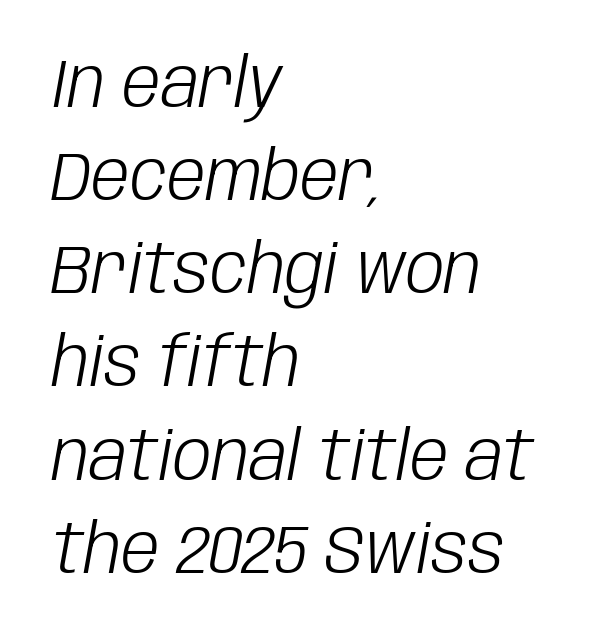
Q: Is the text bold? A: No.
Q: Is the text italic (slanted)? A: Yes, it leans right by about 10 degrees.
Q: Is the text underlined? A: No.
Q: How is the paragraph aligned? A: Left-aligned.
Q: Is the spacing between letters normal or unusually wide? A: Normal.
Q: Is the spacing between lines tight, normal or loose? A: Normal.
Q: Width (condensed, normal, or wide)? A: Condensed.
Q: Stroke contrast? A: Low.
Q: x-height? A: Large.
Q: Monospaced? A: No.
